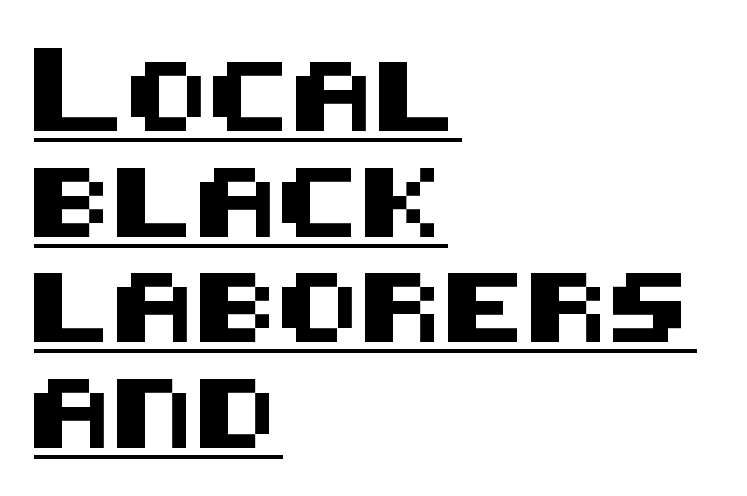
Q: Is the text italic (slanted)? A: No, it is upright.
Q: Is the typeface a serif or a sans-serif typeface? A: Sans-serif.
Q: Is the text underlined? A: Yes.
Q: How is the paragraph aligned? A: Left-aligned.
Q: Is the spacing between letters normal or unusually wide? A: Normal.
Q: Is the spacing between lines tight, normal or loose? A: Normal.
Q: Width (condensed, normal, or wide)? A: Normal.
Q: Stroke contrast? A: Medium.
Q: x-height? A: Large.
